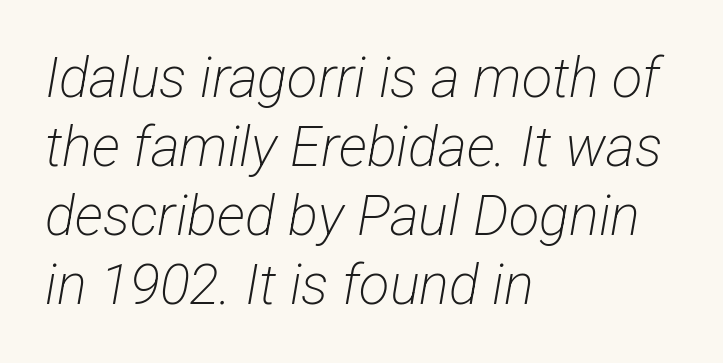
The image shows 56 px light, condensed sans-serif type; set left-aligned, line spacing 1.23x, normal letter spacing, not underlined; low stroke contrast and a medium x-height.
